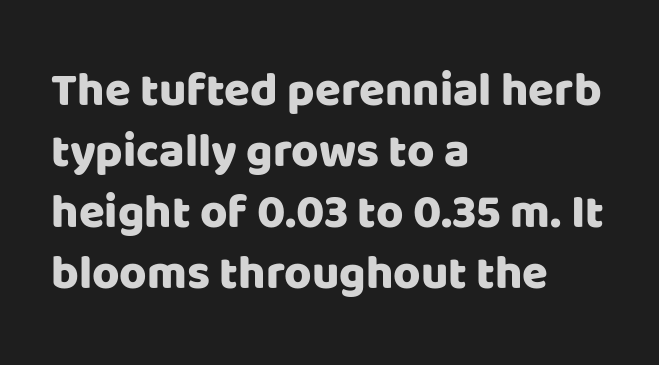
The image shows 47 px sans-serif type, upright; set left-aligned, normal line spacing (1.3x), normal letter spacing, not underlined; low stroke contrast and a large x-height.
